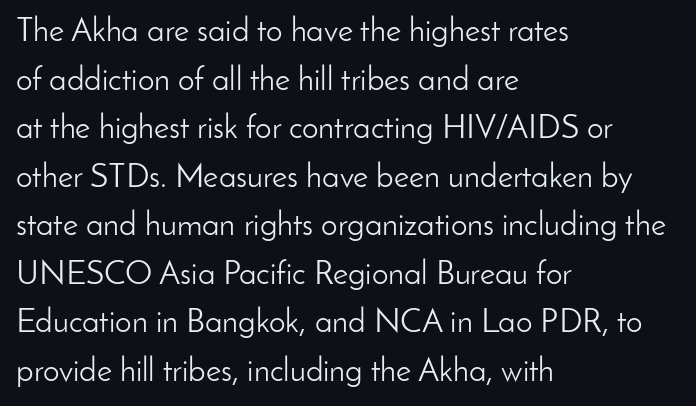
The image shows 33 px light sans-serif type, upright; set left-aligned, normal line spacing (1.47x), normal letter spacing, not underlined; low stroke contrast and a small x-height.
